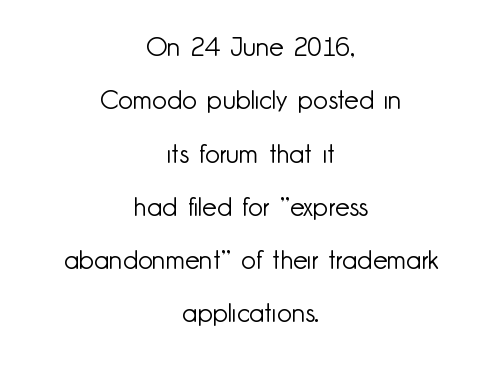
Is there much room between lines? Yes — plenty of vertical air separates them. In terms of posture, this sample is upright. The letterforms sit at book weight or below. Reading down the block, each line starts at a different indent, mirrored at its end. Anything drawn beneath the words? Only blank space.
